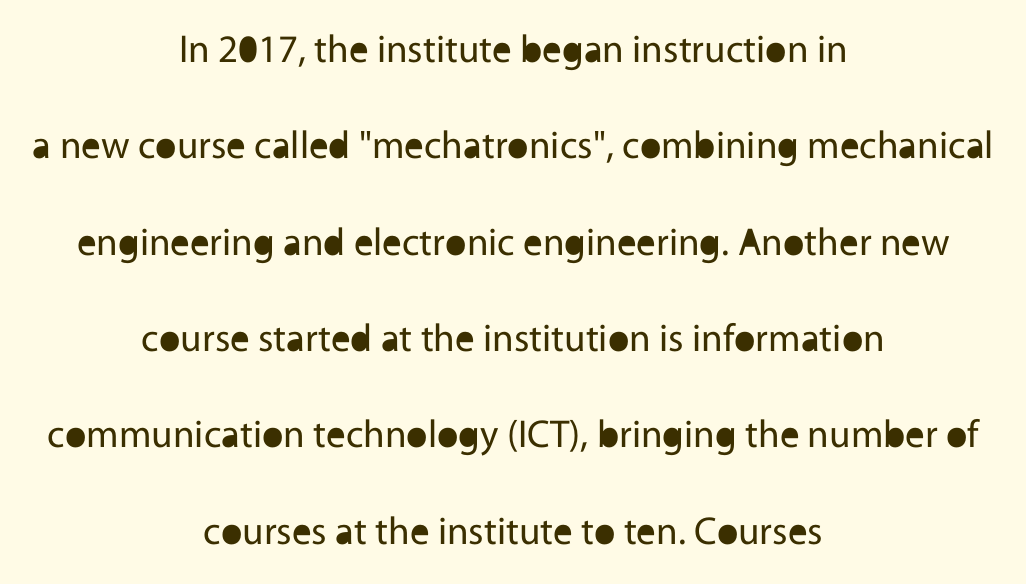
This sample uses a sans-serif face. You could fit nearly another row in the gap between these rows. Standard letterfit; no display-style spreading of the glyphs. One-word summary of the alignment: center.
